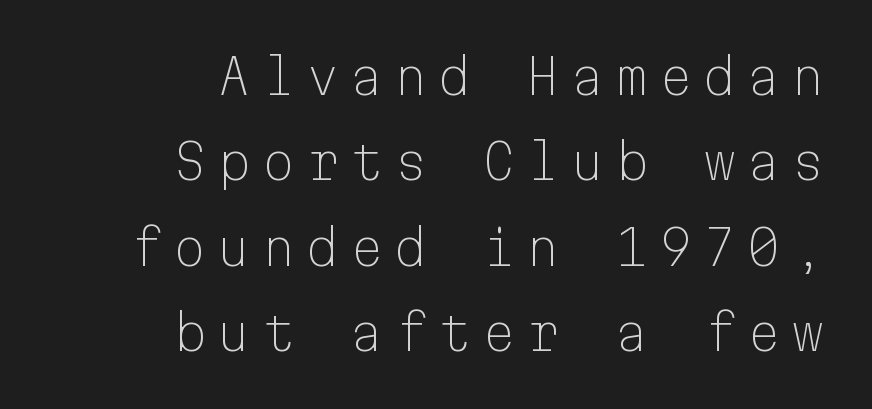
{"serif": "no", "italic": "no", "bold": "no", "weight": "light", "width": "normal", "stroke_contrast": "low", "x_height": "medium", "monospaced": "yes", "underline": "no", "align": "right", "line_spacing_ratio": 1.78, "letter_spacing": "wide", "letter_spacing_em": 0.22, "glyph_px": 48}
